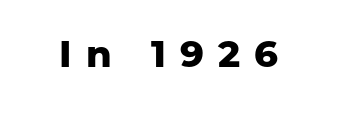
The image shows 37 px heavy sans-serif type, upright; set unusually wide letter spacing (+0.38 em), not underlined; low stroke contrast and a medium x-height.
